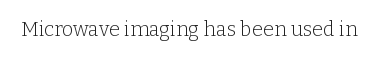
Q: Is the text bold? A: No.
Q: Is the text italic (slanted)? A: No, it is upright.
Q: Is the text underlined? A: No.
Q: Is the spacing between letters normal or unusually wide? A: Normal.
